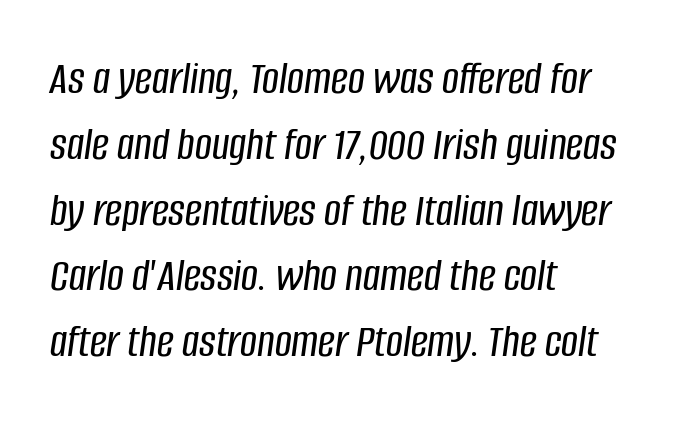
Q: Is the text italic (slanted)? A: Yes, it leans right by about 8 degrees.
Q: Is the text underlined? A: No.
Q: How is the paragraph aligned? A: Left-aligned.
Q: Is the spacing between letters normal or unusually wide? A: Normal.
Q: Is the spacing between lines tight, normal or loose? A: Normal.
Q: Width (condensed, normal, or wide)? A: Condensed.
Q: Stroke contrast? A: Low.
Q: x-height? A: Large.
Q: Monospaced? A: No.
